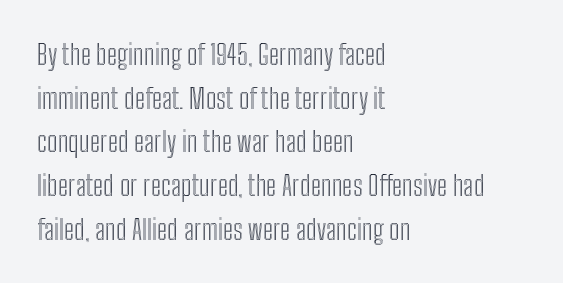
Q: Is the text italic (slanted)? A: No, it is upright.
Q: Is the text underlined? A: No.
Q: How is the paragraph aligned? A: Left-aligned.
Q: Is the spacing between letters normal or unusually wide? A: Normal.
Q: Is the spacing between lines tight, normal or loose? A: Normal.
Q: Width (condensed, normal, or wide)? A: Condensed.
Q: x-height? A: Medium.
Q: Monospaced? A: No.
